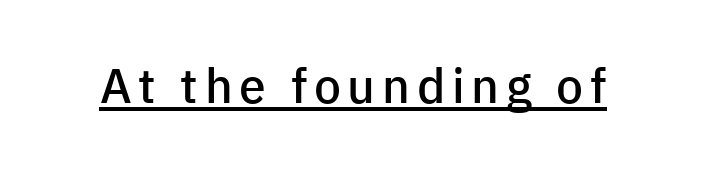
Is there an underline? Yes — a line sits under the letters. Stroke thickness is moderately raised; the sample reads as semibold. Do the characters align in a grid? No, the font is proportional. No feet cap the strokes, marking this as sans-serif type. Posture: straight, roman, zero tilt.
